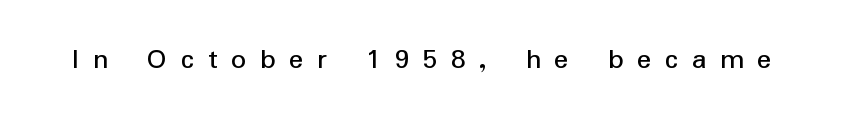
The image shows 30 px sans-serif type, upright; set unusually wide letter spacing (+0.45 em), not underlined; low stroke contrast and a medium x-height.
